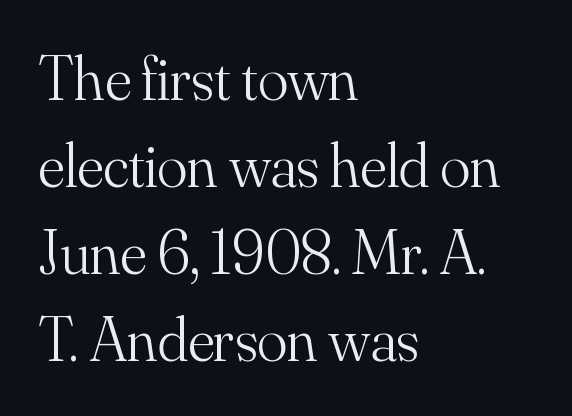
Q: Is the text bold? A: No.
Q: Is the text italic (slanted)? A: No, it is upright.
Q: Is the typeface a serif or a sans-serif typeface? A: Serif.
Q: Is the text underlined? A: No.
Q: How is the paragraph aligned? A: Left-aligned.
Q: Is the spacing between letters normal or unusually wide? A: Normal.
Q: Is the spacing between lines tight, normal or loose? A: Normal.
Q: Width (condensed, normal, or wide)? A: Normal.
Q: Stroke contrast? A: Medium.
Q: x-height? A: Small.
Q: Monospaced? A: No.
